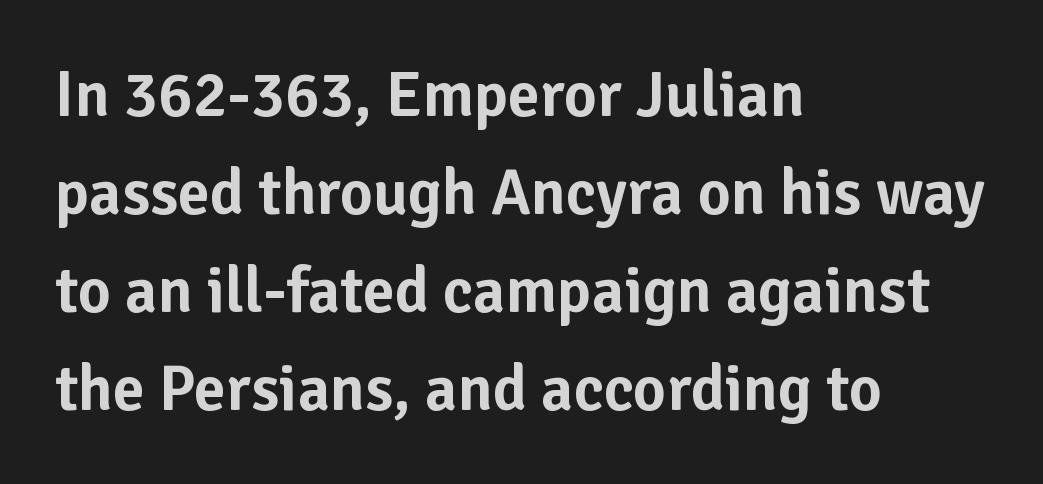
{"serif": "no", "italic": "no", "width": "normal", "stroke_contrast": "low", "x_height": "medium", "monospaced": "no", "underline": "no", "align": "left", "line_spacing": "normal", "line_spacing_ratio": 1.53, "letter_spacing": "normal", "letter_spacing_em": 0.0, "glyph_px": 64}
